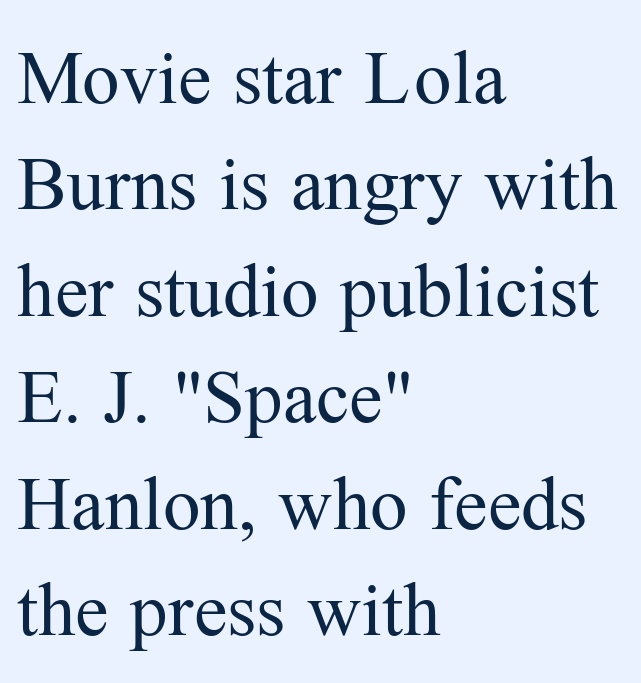
Regular leading. The face used here is rendered with its standard letterfit. This is serif lettering, the kind often seen in printed books. The letters advance in unequal steps, a hallmark of proportional type. The passage is arranged the way most books set body copy — flush left. The string is rendered with underlining switched off.
